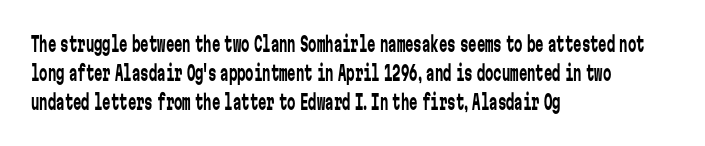
Q: Is the text bold? A: No.
Q: Is the text italic (slanted)? A: No, it is upright.
Q: Is the text underlined? A: No.
Q: How is the paragraph aligned? A: Left-aligned.
Q: Is the spacing between letters normal or unusually wide? A: Normal.
Q: Is the spacing between lines tight, normal or loose? A: Normal.
